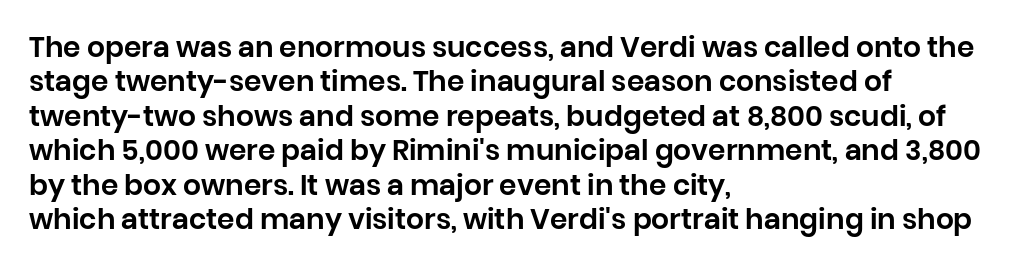
Q: Is the text italic (slanted)? A: No, it is upright.
Q: Is the typeface a serif or a sans-serif typeface? A: Sans-serif.
Q: Is the text underlined? A: No.
Q: How is the paragraph aligned? A: Left-aligned.
Q: Is the spacing between letters normal or unusually wide? A: Normal.
Q: Width (condensed, normal, or wide)? A: Normal.
Q: Stroke contrast? A: Low.
Q: x-height? A: Large.
Q: Monospaced? A: No.
